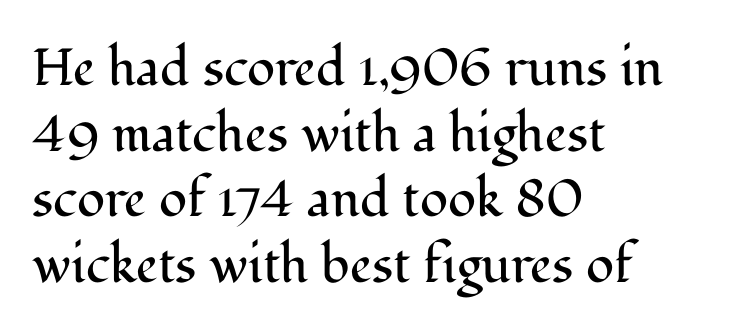
Caption: multi-line text, flush left, ragged right. The characters are drawn with everyday or finer stroke widths. The type family on display is of the serif kind. The specimen omits any rule beneath the text block's lines.
